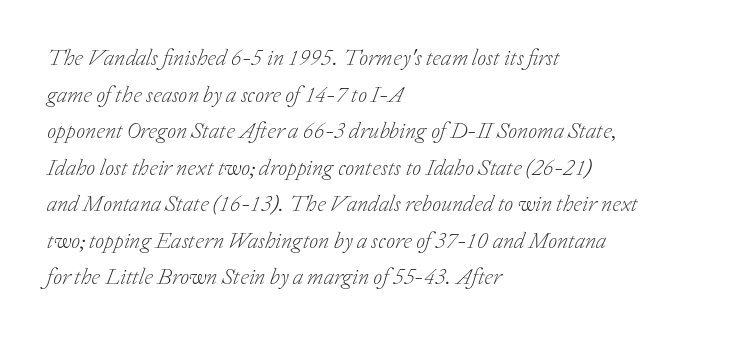
{"italic": "yes", "lean": "right", "slant_degrees": 20, "bold": "no", "underline": "no", "align": "left", "line_spacing": "normal", "line_spacing_ratio": 1.59, "letter_spacing": "normal", "letter_spacing_em": 0.0, "glyph_px": 23}
